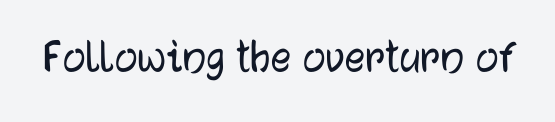
Q: Is the text italic (slanted)? A: No, it is upright.
Q: Is the typeface a serif or a sans-serif typeface? A: Sans-serif.
Q: Is the text underlined? A: No.
Q: Is the spacing between letters normal or unusually wide? A: Normal.
Q: Width (condensed, normal, or wide)? A: Normal.
Q: Stroke contrast? A: Low.
Q: x-height? A: Medium.
Q: Monospaced? A: No.
